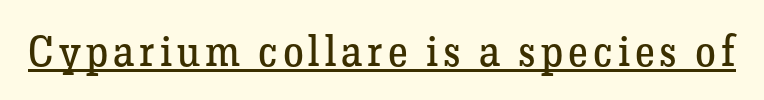
The image shows 42 px regular-weight serif type, upright; set underlined; low stroke contrast and a medium x-height.
